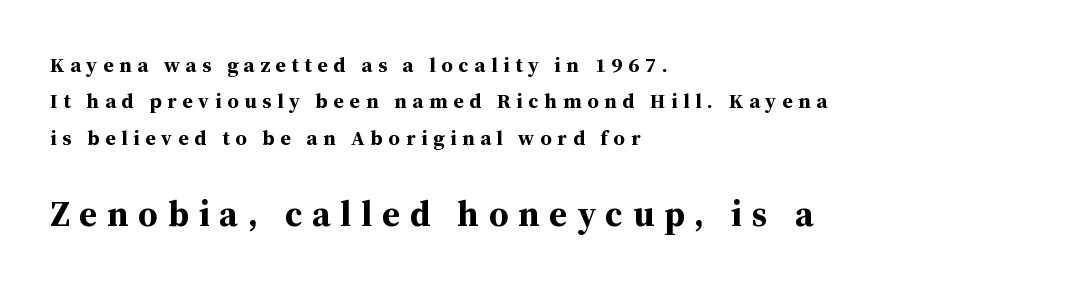
The image shows 36 px bold serif type, upright; set left-aligned, line spacing 1.73x, unusually wide letter spacing (+0.27 em), not underlined; the second (bottom) block is 1.71x larger; medium stroke contrast and a medium x-height.
